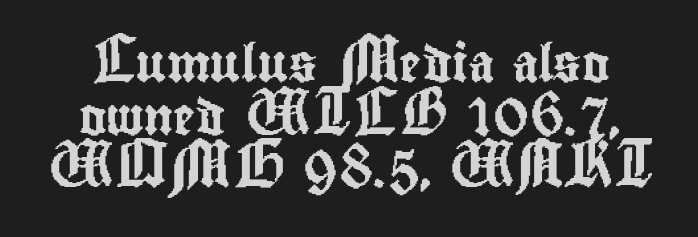
{"serif": "no", "italic": "no", "width": "condensed", "stroke_contrast": "low", "x_height": "small", "monospaced": "no", "underline": "no", "align": "center", "line_spacing": "normal", "line_spacing_ratio": 1.42, "letter_spacing": "normal", "letter_spacing_em": 0.0, "glyph_px": 37}
